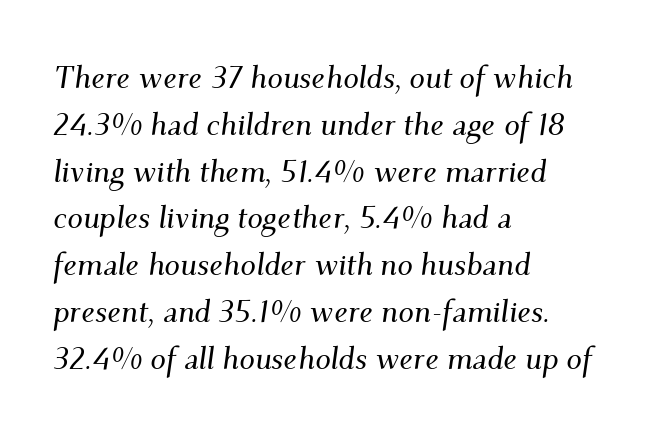
The image shows 31 px serif type, italic (leaning right); set left-aligned, normal line spacing (1.51x), normal letter spacing, not underlined; medium stroke contrast and a small x-height.
